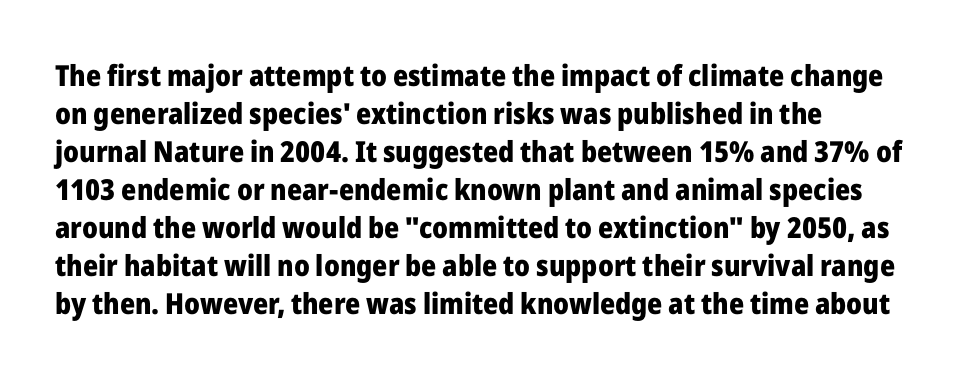
You'd pick this weight for a headline — it's a proper bold. The designer left line spacing at the default. Quick note: underline off. Does the type have serifs? No, each stem ends abruptly. Letter spacing: default.
